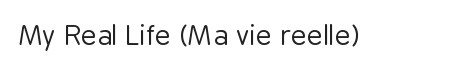
Has an underline been added? It has not. The type is set solid horizontally, with unmodified tracking. The characters are drawn with everyday or finer stroke widths. Every character sits straight up, as roman type does.
